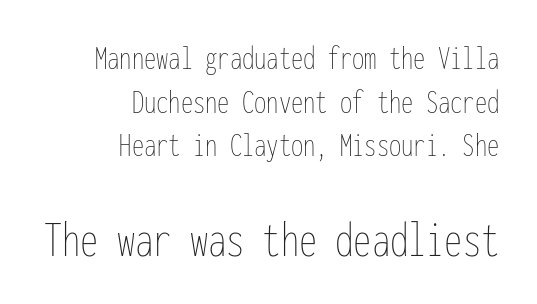
{"italic": "no", "bold": "no", "weight": "thin", "width": "condensed", "stroke_contrast": "low", "x_height": "medium", "monospaced": "yes", "underline": "no", "align": "right", "line_spacing": "normal", "line_spacing_ratio": 1.25, "letter_spacing": "normal", "letter_spacing_em": 0.0, "larger_block": "second", "size_ratio": 1.49, "glyph_px": 52}
